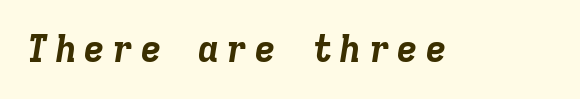
Q: Is the text bold? A: Yes.
Q: Is the text italic (slanted)? A: Yes, it leans right by about 9 degrees.
Q: Is the text underlined? A: No.
Q: Width (condensed, normal, or wide)? A: Normal.
Q: Stroke contrast? A: Low.
Q: x-height? A: Medium.
Q: Monospaced? A: Yes.
